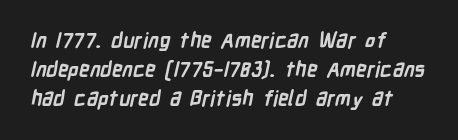
Q: Is the text bold? A: Yes.
Q: Is the text underlined? A: No.
Q: How is the paragraph aligned? A: Left-aligned.
Q: Is the spacing between letters normal or unusually wide? A: Normal.
Q: Is the spacing between lines tight, normal or loose? A: Normal.
